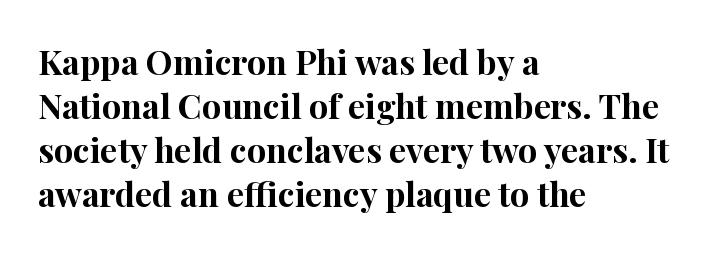
{"serif": "yes", "italic": "no", "bold": "yes", "weight": "bold", "width": "normal", "stroke_contrast": "high", "x_height": "medium", "monospaced": "no", "underline": "no", "align": "left", "line_spacing": "normal", "line_spacing_ratio": 1.29, "letter_spacing": "normal", "letter_spacing_em": 0.0, "glyph_px": 34}
